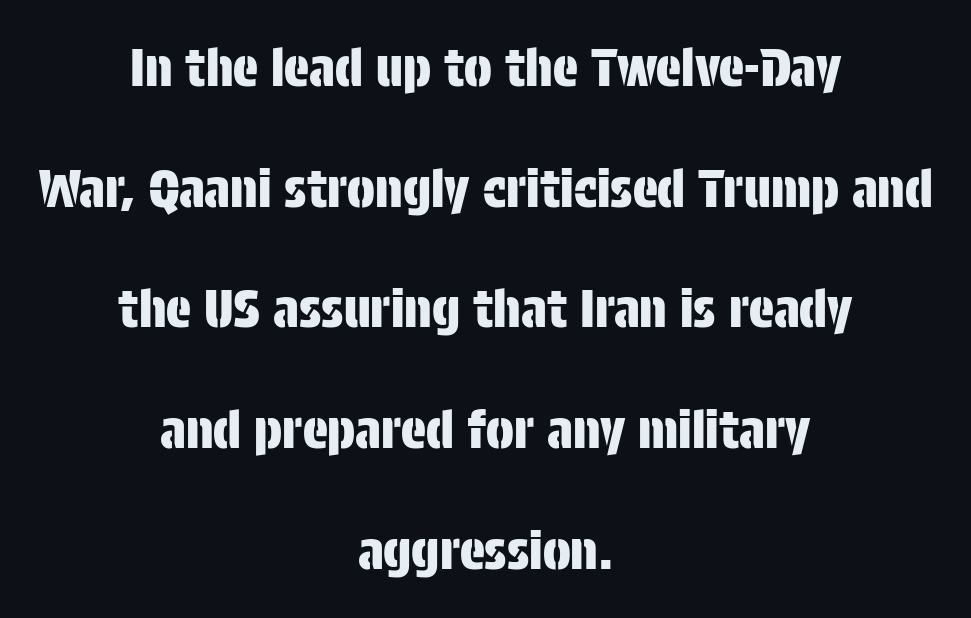
{"serif": "no", "italic": "no", "width": "condensed", "stroke_contrast": "low", "x_height": "large", "monospaced": "no", "underline": "no", "align": "center", "line_spacing": "loose", "line_spacing_ratio": 2.32, "letter_spacing": "normal", "letter_spacing_em": 0.0, "glyph_px": 52}
